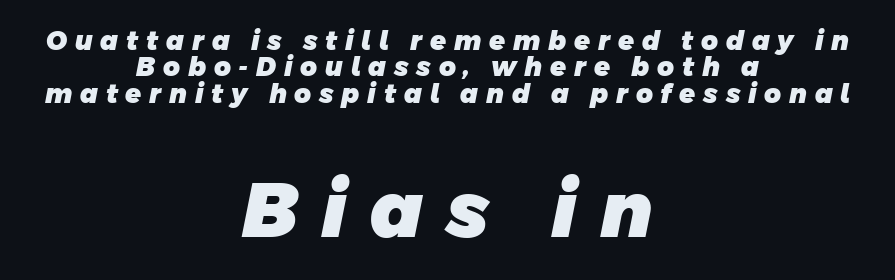
To sum up the face: it is a sans, with no serifs. The area under the type is left untouched. Typesetter's note — lower block bumped up in size, upper block left smaller. The vertical gap from one line to the next is small. Caption: bold face, heavy strokes. These lines are centered, leaving both edges ragged.
